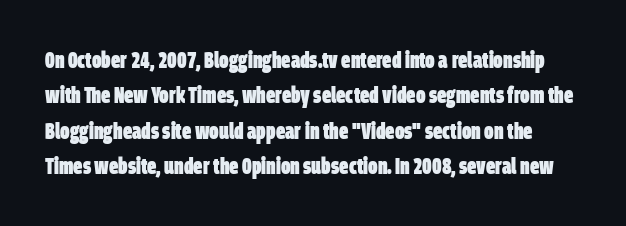
Q: Is the text bold? A: Yes.
Q: Is the text underlined? A: No.
Q: Is the spacing between letters normal or unusually wide? A: Normal.
Q: Is the spacing between lines tight, normal or loose? A: Normal.
